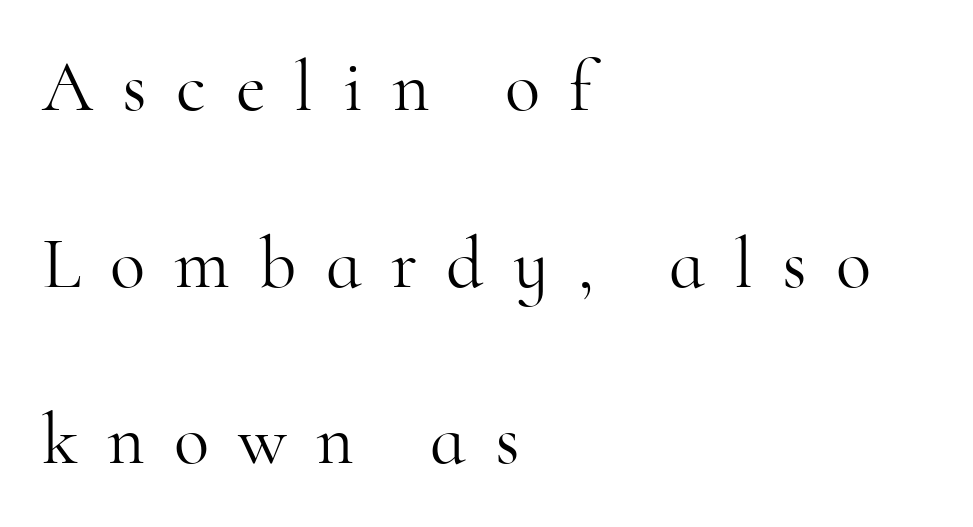
Looks like regular typesetting: each glyph gets only the width it needs. The horizontal fit of the characters is loose and conspicuously gappy. The lines are spread far apart with generous leading. The face used here is seriffed, in the tradition of book romans.
